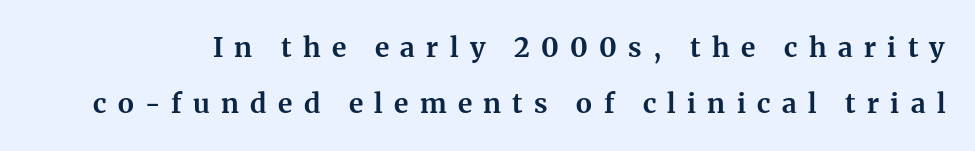
The image shows 27 px bold type, upright; set loose line spacing (2.06x), unusually wide letter spacing (+0.42 em), not underlined.
